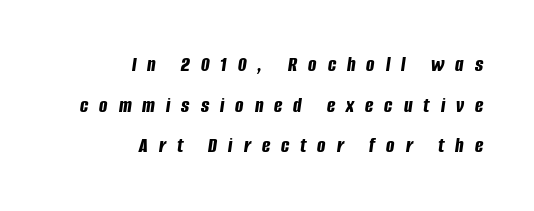
The image shows 22 px bold type, italic (leaning right); set right-aligned, line spacing 1.85x, unusually wide letter spacing (+0.5 em), not underlined.
